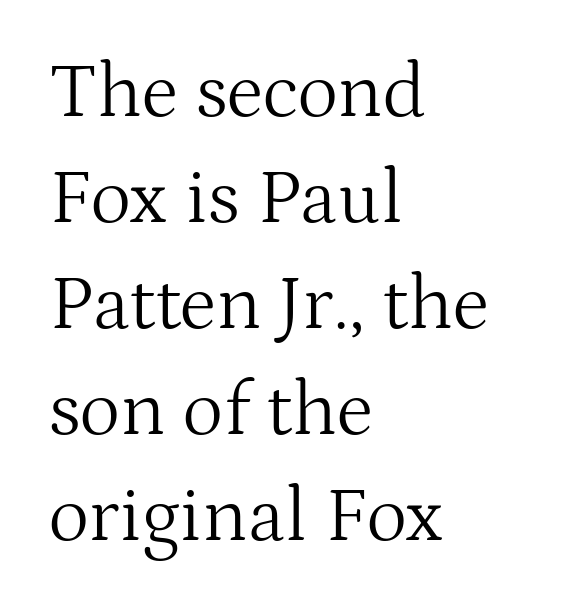
Teacher's note: observe the even left margin — that is flush-left alignment. Glance below the letters and you will spot only blank space. Regarding serifs, this sample has them. Looks like regular typesetting: each glyph gets only the width it needs. A typesetter would call this leading conventional body-copy spacing. Designer's note — italics off, roman on.
